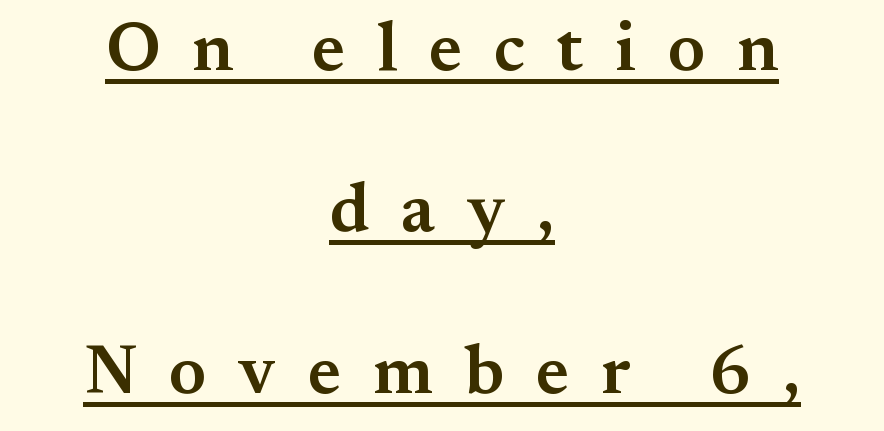
The image shows 69 px semibold serif type, upright; set centered, loose line spacing (2.34x), unusually wide letter spacing (+0.46 em), underlined; medium stroke contrast and a small x-height.
